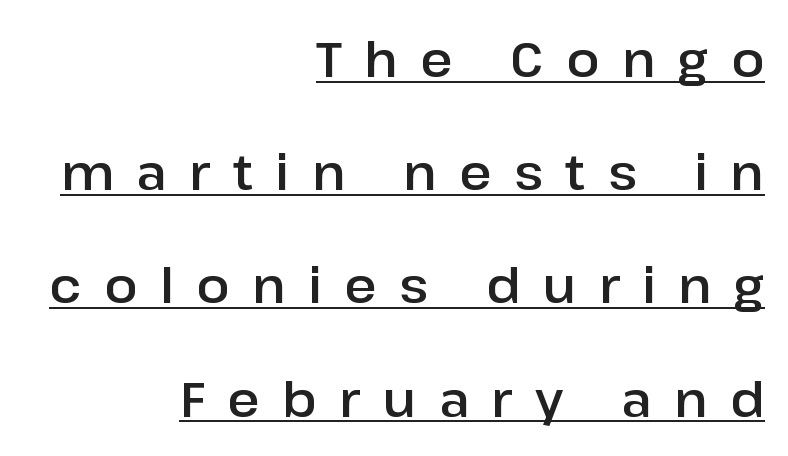
{"serif": "no", "italic": "no", "width": "normal", "stroke_contrast": "low", "x_height": "medium", "monospaced": "no", "underline": "yes", "align": "right", "line_spacing": "loose", "line_spacing_ratio": 2.31, "letter_spacing": "wide", "letter_spacing_em": 0.46, "glyph_px": 49}
